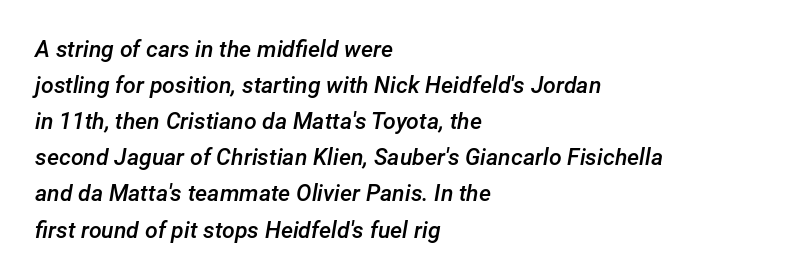
Descender tails drop into unmarked territory. Style check: oblique. In terms of letterspacing, this is plain default setting. Rows of type keep a routine distance in the vertical direction.
